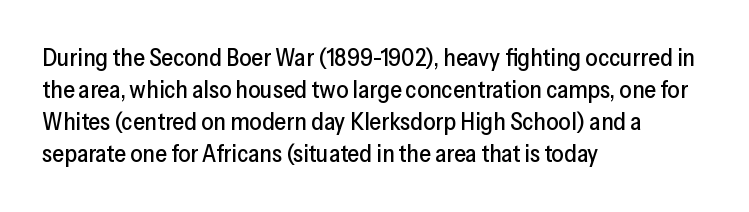
No italicization has been applied; the sample stays upright. The vertical gap from one line to the next is medium. Standard letterfit; no display-style spreading of the glyphs. The passage is arranged the way most books set body copy — flush left. Rule under the text: the space is simply empty.
